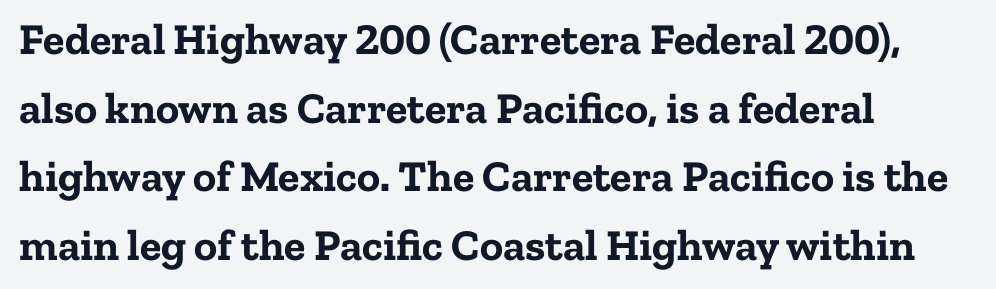
Spacing verdict: proportional, widths tailored to each character. The font is running at its bold setting. The letters carry serifs — small finishing strokes at the ends of their stems. Does the lettering tilt? It doesn't — this is upright. Lines of text with bare space underneath. Whoever set this chose a conventional vertical rhythm.
